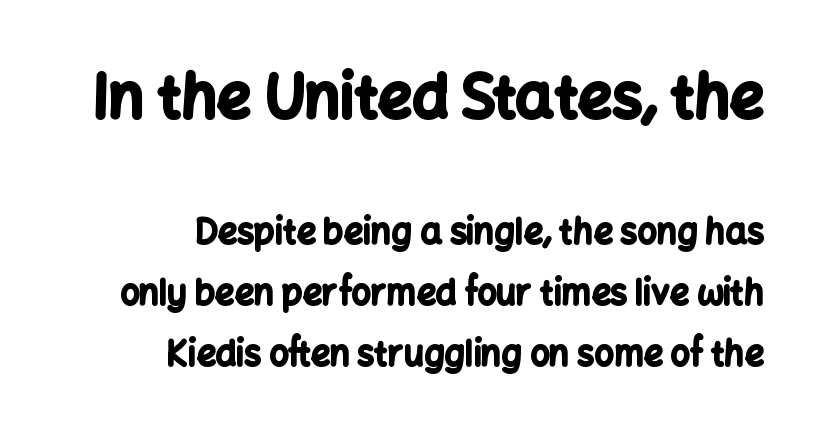
{"serif": "no", "italic": "no", "bold": "yes", "weight": "bold", "width": "normal", "stroke_contrast": "low", "x_height": "medium", "monospaced": "no", "underline": "no", "align": "right", "line_spacing_ratio": 1.79, "letter_spacing": "normal", "letter_spacing_em": 0.0, "larger_block": "first", "size_ratio": 1.76, "glyph_px": 60}
